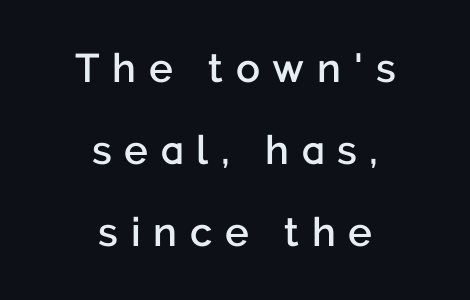
Q: Is the text bold? A: Semi-bold.
Q: Is the text italic (slanted)? A: No, it is upright.
Q: Is the typeface a serif or a sans-serif typeface? A: Sans-serif.
Q: Is the text underlined? A: No.
Q: How is the paragraph aligned? A: Centered.
Q: Is the spacing between letters normal or unusually wide? A: Unusually wide.
Q: Is the spacing between lines tight, normal or loose? A: Loose.
Q: Width (condensed, normal, or wide)? A: Normal.
Q: Stroke contrast? A: Low.
Q: x-height? A: Medium.
Q: Monospaced? A: No.
